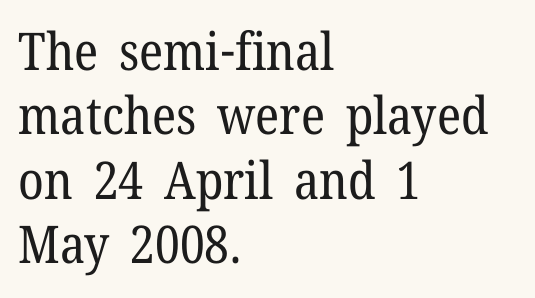
Q: Is the text bold? A: No.
Q: Is the text italic (slanted)? A: No, it is upright.
Q: Is the typeface a serif or a sans-serif typeface? A: Serif.
Q: Is the text underlined? A: No.
Q: How is the paragraph aligned? A: Left-aligned.
Q: Is the spacing between letters normal or unusually wide? A: Normal.
Q: Width (condensed, normal, or wide)? A: Normal.
Q: Stroke contrast? A: Low.
Q: x-height? A: Medium.
Q: Monospaced? A: No.
